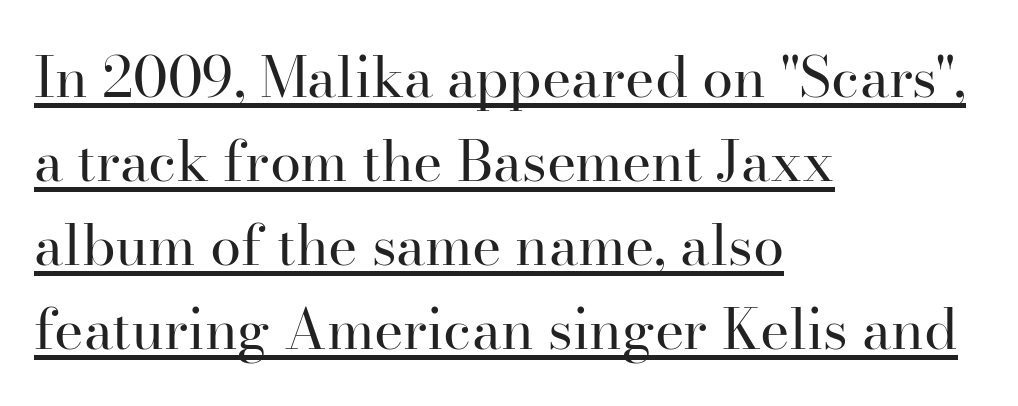
Compared with typical body copy, the letter spacing here is the same. In terms of posture, this sample is upright. The passage shown is underscored from start to finish. These glyphs show unthickened strokes, regular width or finer.
